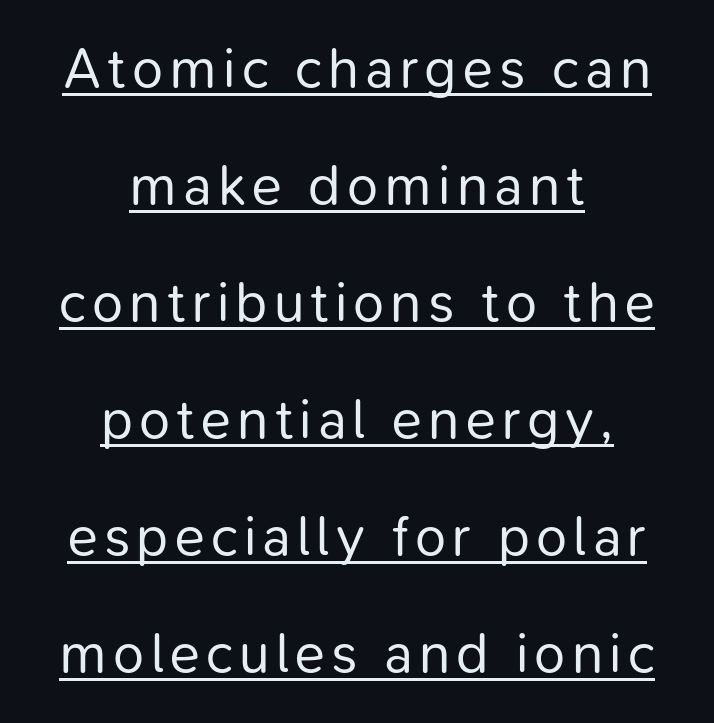
Q: Is the text bold? A: No.
Q: Is the text italic (slanted)? A: No, it is upright.
Q: Is the typeface a serif or a sans-serif typeface? A: Sans-serif.
Q: Is the text underlined? A: Yes.
Q: How is the paragraph aligned? A: Centered.
Q: Is the spacing between lines tight, normal or loose? A: Loose.
Q: Width (condensed, normal, or wide)? A: Normal.
Q: Stroke contrast? A: Low.
Q: x-height? A: Medium.
Q: Monospaced? A: No.
